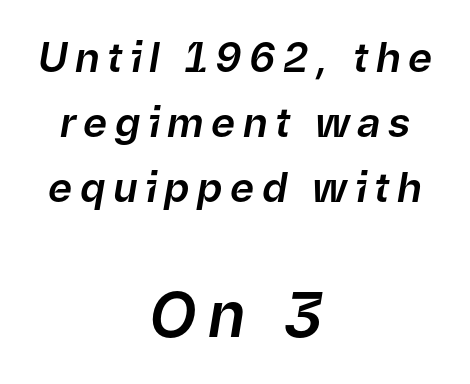
Q: Is the text italic (slanted)? A: Yes, it leans right by about 9 degrees.
Q: Is the text underlined? A: No.
Q: How is the paragraph aligned? A: Centered.
Q: Is the spacing between lines tight, normal or loose? A: Normal.
Q: Which block of text is set in a larger size, the first (top) or the second (bottom)? A: The second (bottom) one.
Q: Width (condensed, normal, or wide)? A: Normal.
Q: Stroke contrast? A: Low.
Q: x-height? A: Medium.
Q: Monospaced? A: No.
